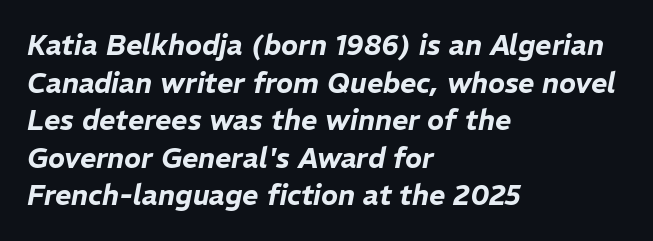
The image shows 28 px text type, italic (leaning right); set left-aligned, normal line spacing (1.34x), normal letter spacing, not underlined; low stroke contrast and a medium x-height.
